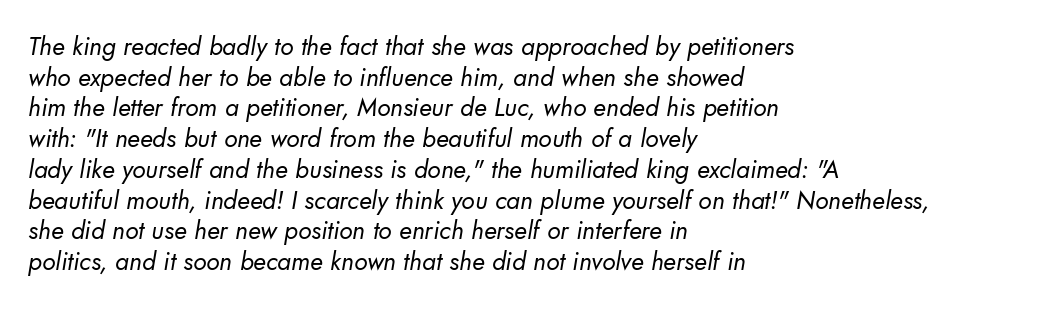
{"bold": "no", "underline": "no", "align": "left", "line_spacing_ratio": 1.23, "letter_spacing": "normal", "letter_spacing_em": 0.0, "glyph_px": 25}
